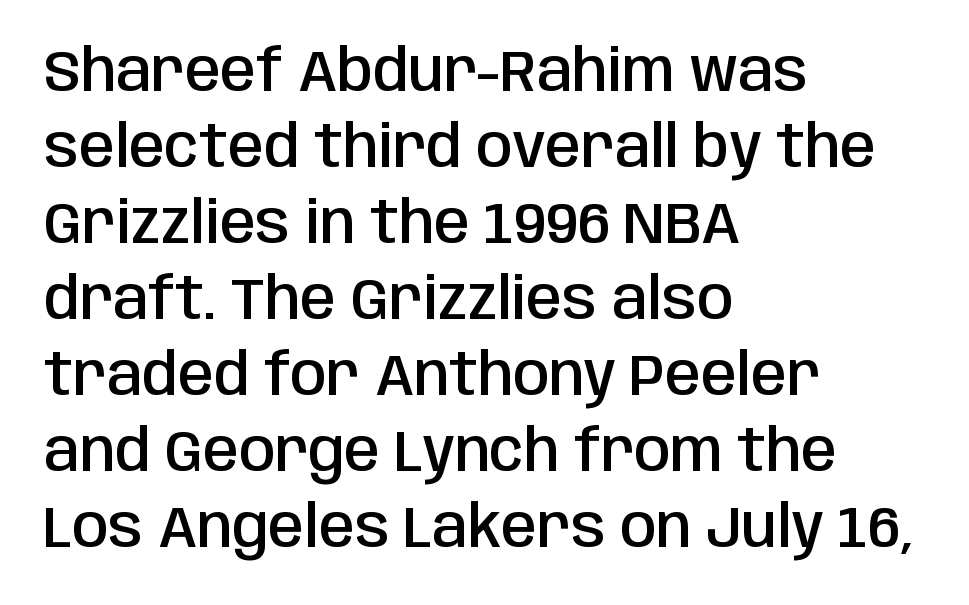
{"serif": "no", "italic": "no", "bold": "semi", "weight": "semibold", "width": "condensed", "stroke_contrast": "low", "x_height": "large", "monospaced": "no", "underline": "no", "align": "left", "line_spacing": "normal", "line_spacing_ratio": 1.31, "letter_spacing": "normal", "letter_spacing_em": 0.0, "glyph_px": 58}
